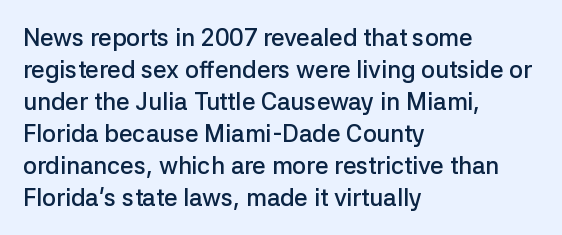
The foot of each line stays bare and open. Weight check: semibold — heavier than regular, not quite bold. Summary of vertical rhythm: regular, with standard interline spacing. Alignment: flush left.
